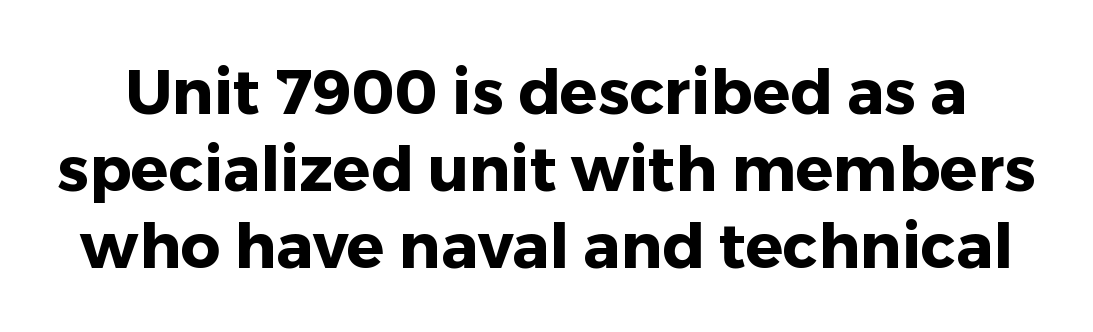
Q: Is the text bold? A: Yes.
Q: Is the text italic (slanted)? A: No, it is upright.
Q: Is the typeface a serif or a sans-serif typeface? A: Sans-serif.
Q: Is the text underlined? A: No.
Q: Is the spacing between letters normal or unusually wide? A: Normal.
Q: Width (condensed, normal, or wide)? A: Normal.
Q: Stroke contrast? A: Low.
Q: x-height? A: Medium.
Q: Monospaced? A: No.
